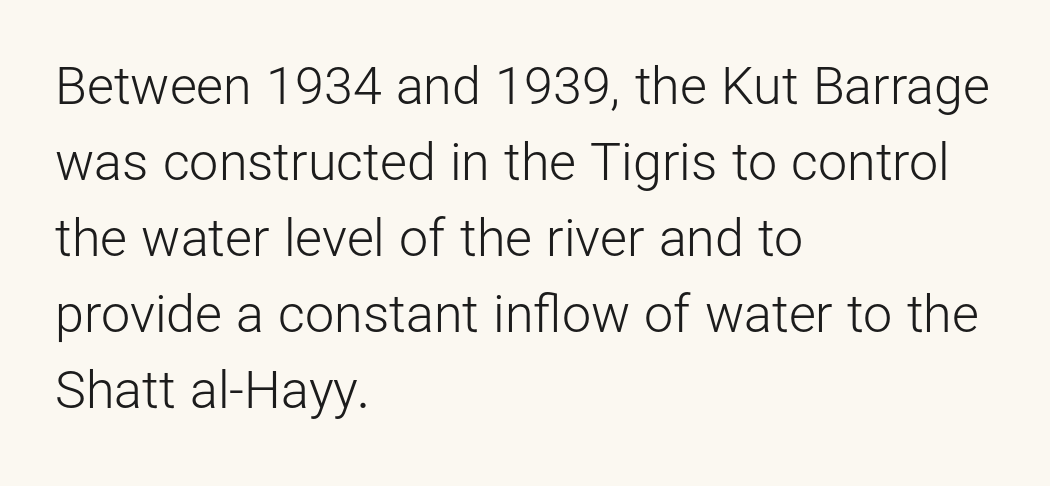
{"serif": "no", "italic": "no", "bold": "no", "weight": "light", "width": "normal", "stroke_contrast": "low", "x_height": "medium", "monospaced": "no", "underline": "no", "align": "left", "line_spacing": "normal", "line_spacing_ratio": 1.46, "letter_spacing": "normal", "letter_spacing_em": 0.0, "glyph_px": 52}
